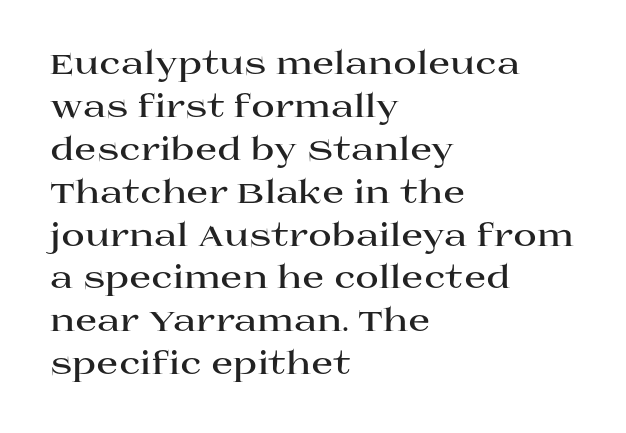
Layout note: lines flush left. The space directly below the letters is spotless. Notice how the stems are strictly vertical — no italics here. The type is set solid horizontally, with unmodified tracking. The rows are spaced the way most documents space them.
